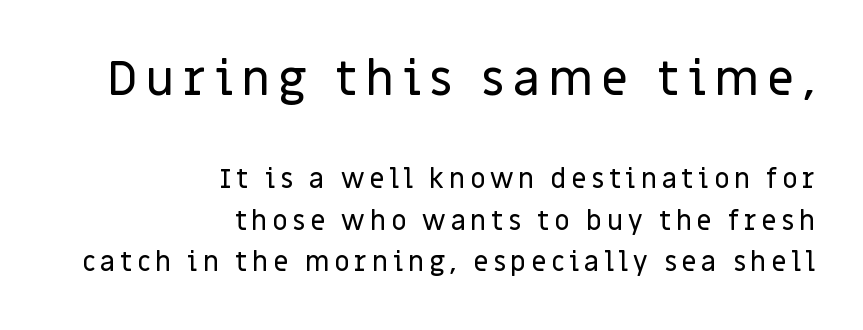
The image shows 48 px sans-serif type, upright; set right-aligned, normal line spacing (1.55x), not underlined; the first (top) block is 1.78x larger; low stroke contrast and a large x-height.
